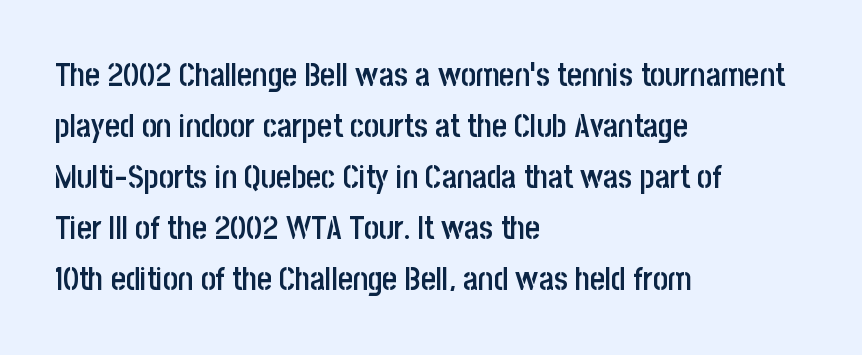
Q: Is the text bold? A: Semi-bold.
Q: Is the text italic (slanted)? A: No, it is upright.
Q: Is the typeface a serif or a sans-serif typeface? A: Sans-serif.
Q: Is the text underlined? A: No.
Q: How is the paragraph aligned? A: Left-aligned.
Q: Is the spacing between letters normal or unusually wide? A: Normal.
Q: Is the spacing between lines tight, normal or loose? A: Normal.
Q: Width (condensed, normal, or wide)? A: Condensed.
Q: Stroke contrast? A: Low.
Q: x-height? A: Large.
Q: Monospaced? A: No.
